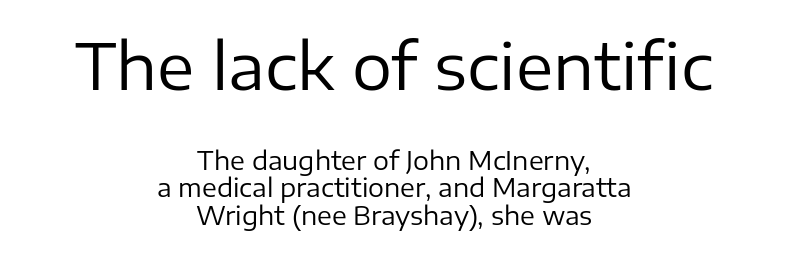
Q: Is the text bold? A: No.
Q: Is the text italic (slanted)? A: No, it is upright.
Q: Is the typeface a serif or a sans-serif typeface? A: Sans-serif.
Q: Is the text underlined? A: No.
Q: How is the paragraph aligned? A: Centered.
Q: Is the spacing between letters normal or unusually wide? A: Normal.
Q: Is the spacing between lines tight, normal or loose? A: Tight.
Q: Which block of text is set in a larger size, the first (top) or the second (bottom)? A: The first (top) one.
Q: Width (condensed, normal, or wide)? A: Normal.
Q: Stroke contrast? A: Low.
Q: x-height? A: Medium.
Q: Monospaced? A: No.
